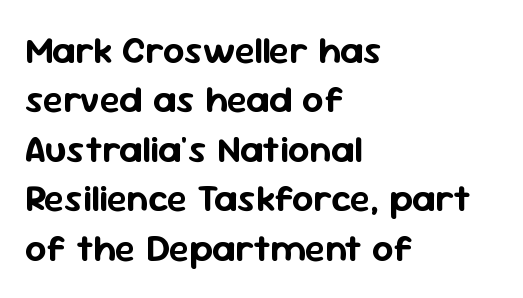
Lines of text with bare space underneath. Ordinary non-slanted type is in use. Is this a sans? Yes — the strokes have no serifs. Is this a fixed-width face? No — the glyphs have proportional, varying widths. The passage shown stacks its lines at a standard gap. Each word holds together tightly as a unit, with standard inter-letter gaps.
